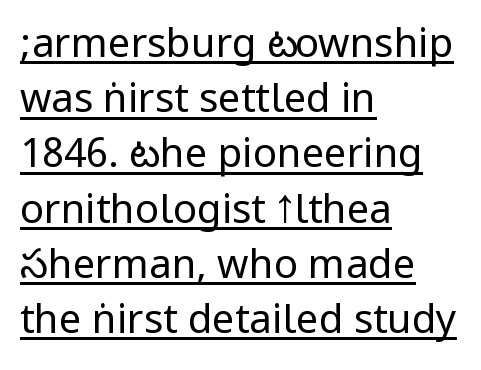
{"serif": "no", "italic": "no", "bold": "no", "weight": "regular", "width": "condensed", "stroke_contrast": "low", "underline": "yes", "align": "left", "line_spacing": "normal", "line_spacing_ratio": 1.38, "letter_spacing": "normal", "letter_spacing_em": 0.0, "glyph_px": 40}
